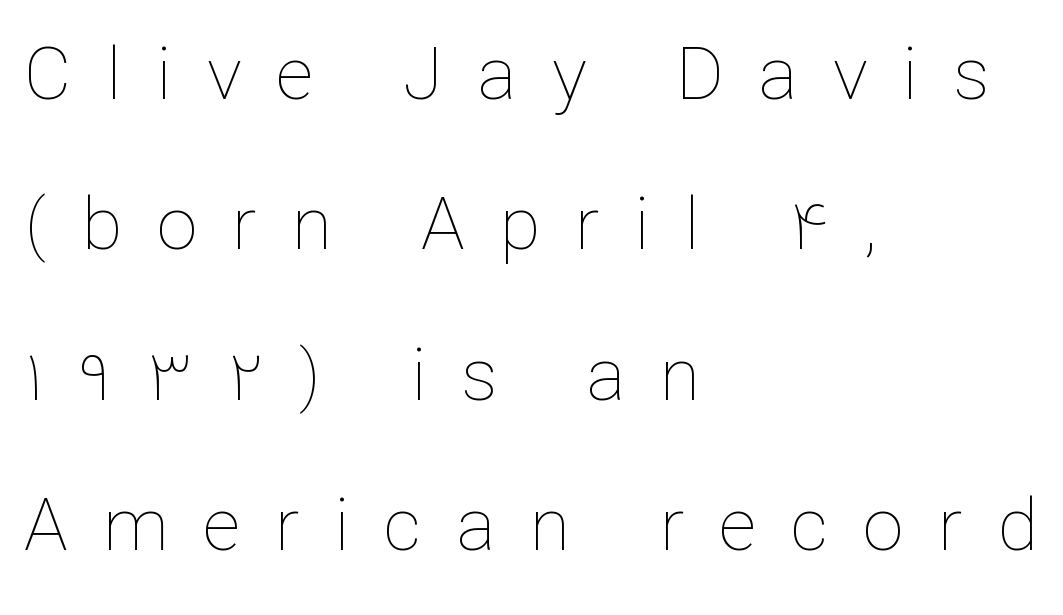
{"italic": "no", "bold": "no", "weight": "thin", "width": "normal", "stroke_contrast": "low", "x_height": "medium", "monospaced": "no", "underline": "no", "align": "left", "line_spacing": "loose", "line_spacing_ratio": 2.06, "letter_spacing": "wide", "letter_spacing_em": 0.48, "glyph_px": 73}
